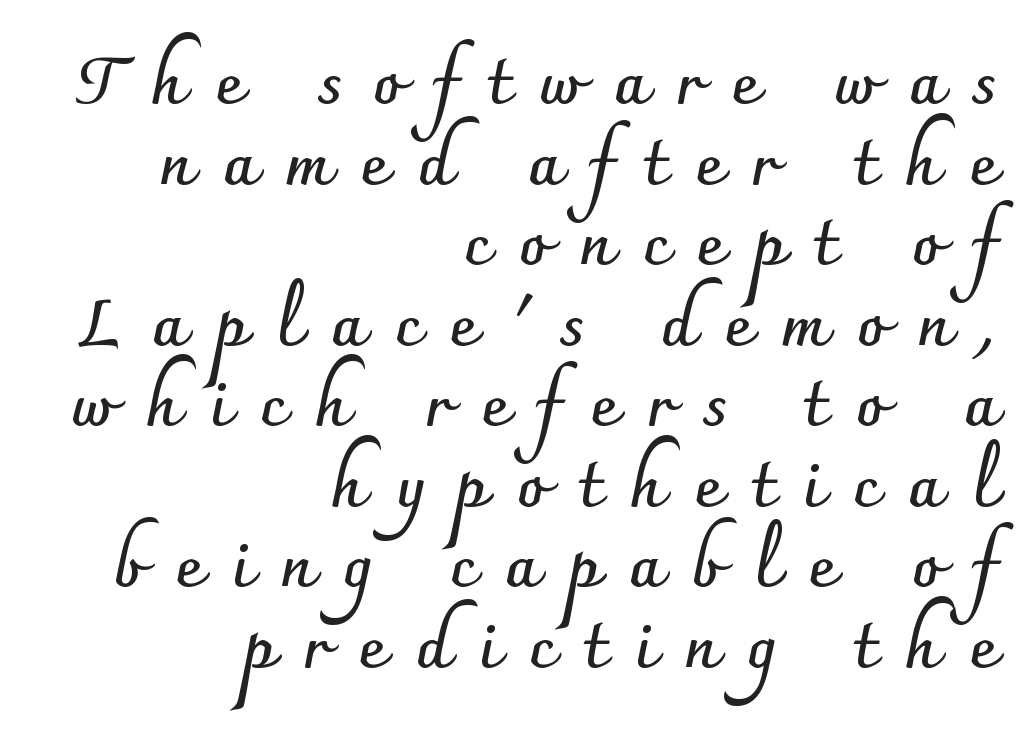
The image shows 66 px semibold sans-serif type; set right-aligned, line spacing 1.22x, unusually wide letter spacing (+0.44 em), not underlined; low stroke contrast and a small x-height.
